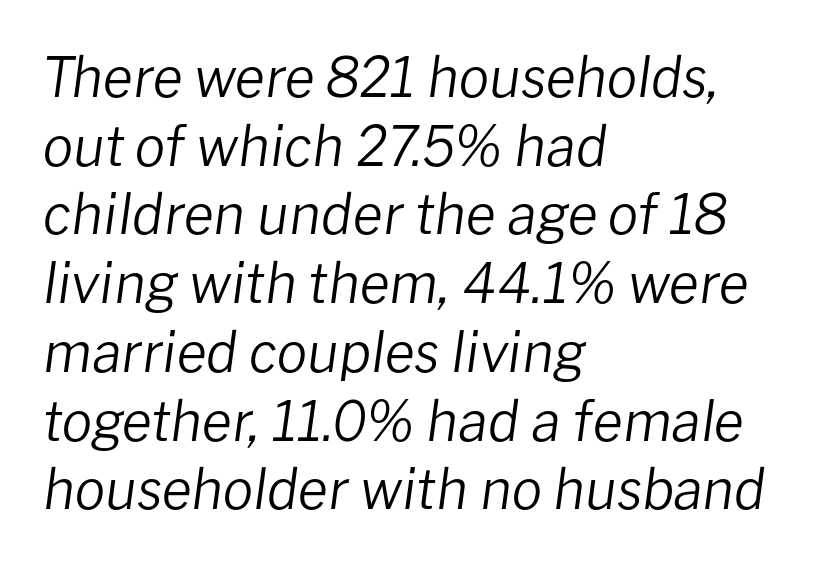
{"italic": "yes", "lean": "right", "slant_degrees": 8, "bold": "no", "weight": "regular", "width": "normal", "stroke_contrast": "low", "x_height": "medium", "monospaced": "no", "underline": "no", "align": "left", "line_spacing": "normal", "line_spacing_ratio": 1.25, "letter_spacing": "normal", "letter_spacing_em": 0.0, "glyph_px": 55}
